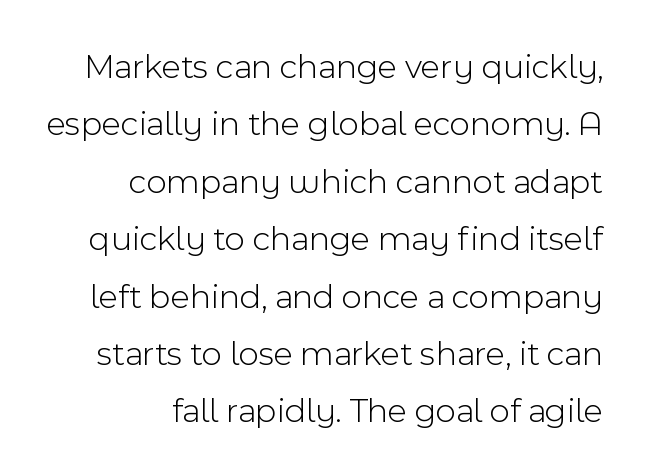
The image shows 35 px light sans-serif type, upright; set right-aligned, normal line spacing (1.64x), normal letter spacing, not underlined; a medium x-height.
